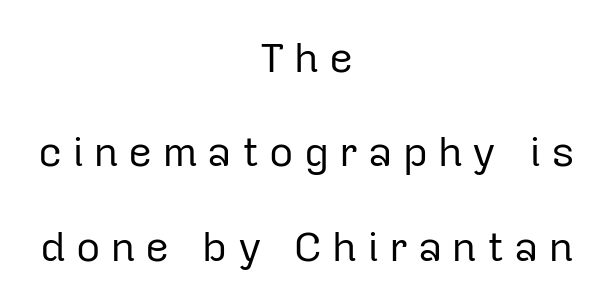
Q: Is the text bold? A: No.
Q: Is the text italic (slanted)? A: No, it is upright.
Q: Is the typeface a serif or a sans-serif typeface? A: Sans-serif.
Q: Is the text underlined? A: No.
Q: How is the paragraph aligned? A: Centered.
Q: Is the spacing between letters normal or unusually wide? A: Unusually wide.
Q: Is the spacing between lines tight, normal or loose? A: Loose.
Q: Width (condensed, normal, or wide)? A: Normal.
Q: Stroke contrast? A: Low.
Q: x-height? A: Medium.
Q: Monospaced? A: No.
